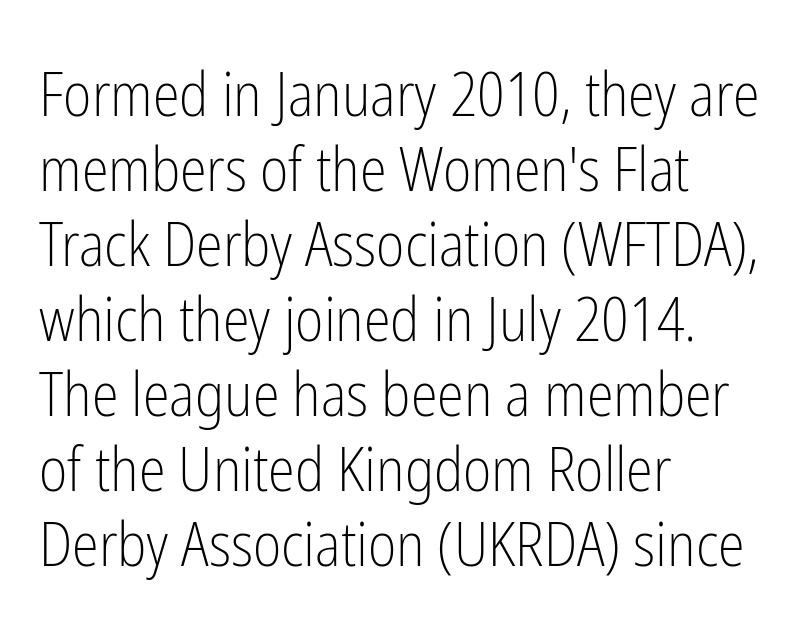
Q: Is the text bold? A: No.
Q: Is the text italic (slanted)? A: No, it is upright.
Q: Is the typeface a serif or a sans-serif typeface? A: Sans-serif.
Q: Is the text underlined? A: No.
Q: How is the paragraph aligned? A: Left-aligned.
Q: Is the spacing between letters normal or unusually wide? A: Normal.
Q: Width (condensed, normal, or wide)? A: Condensed.
Q: Stroke contrast? A: Low.
Q: x-height? A: Medium.
Q: Monospaced? A: No.
